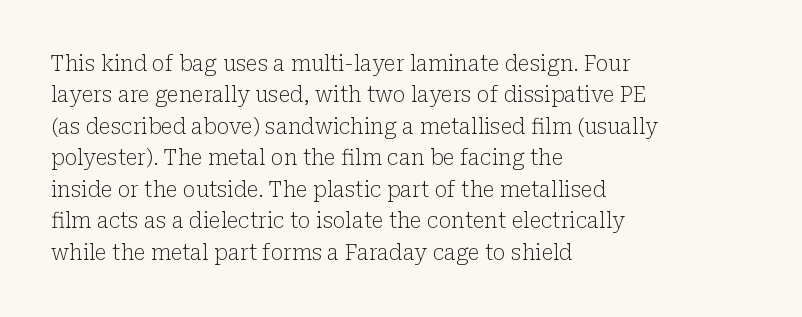
Each row of text sits above clean, open space. Italic? Not at all — the glyphs are vertical. Typeset ragged right — the left edge is the straight one. Each word holds together tightly as a unit, with standard inter-letter gaps. Interline gaps are of average width in this sample.
